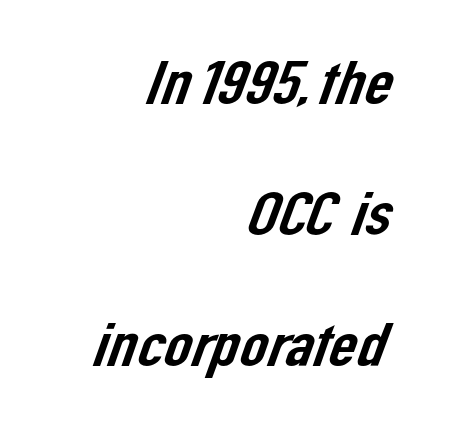
Q: Is the typeface a serif or a sans-serif typeface? A: Sans-serif.
Q: Is the text underlined? A: No.
Q: How is the paragraph aligned? A: Right-aligned.
Q: Is the spacing between letters normal or unusually wide? A: Normal.
Q: Is the spacing between lines tight, normal or loose? A: Loose.
Q: Width (condensed, normal, or wide)? A: Normal.
Q: Stroke contrast? A: Low.
Q: x-height? A: Medium.
Q: Monospaced? A: No.
